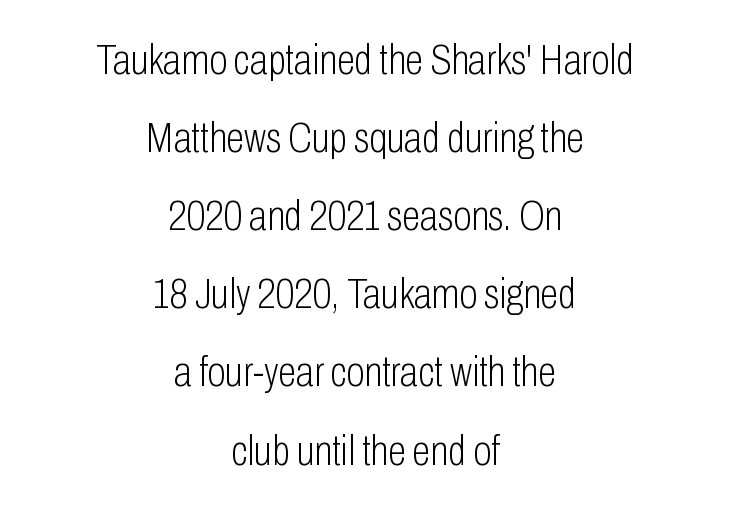
The image shows 42 px light, condensed sans-serif type, upright; set centered, line spacing 1.86x, normal letter spacing, not underlined; low stroke contrast and a medium x-height.
